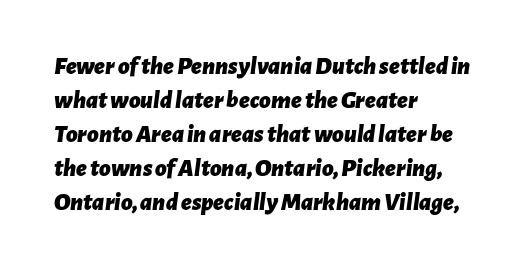
How are the letters spaced? Ordinarily, with no added tracking. Check the space under the baseline: it is left empty. The space between consecutive lines is moderate. The characters look thick and weighty, a clear bold.
